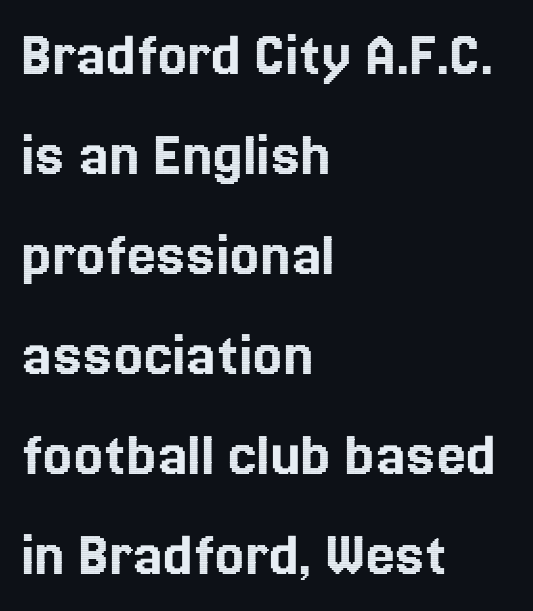
Q: Is the text italic (slanted)? A: No, it is upright.
Q: Is the text underlined? A: No.
Q: How is the paragraph aligned? A: Left-aligned.
Q: Is the spacing between letters normal or unusually wide? A: Normal.
Q: Is the spacing between lines tight, normal or loose? A: Normal.
Q: Width (condensed, normal, or wide)? A: Normal.
Q: x-height? A: Medium.
Q: Monospaced? A: No.
